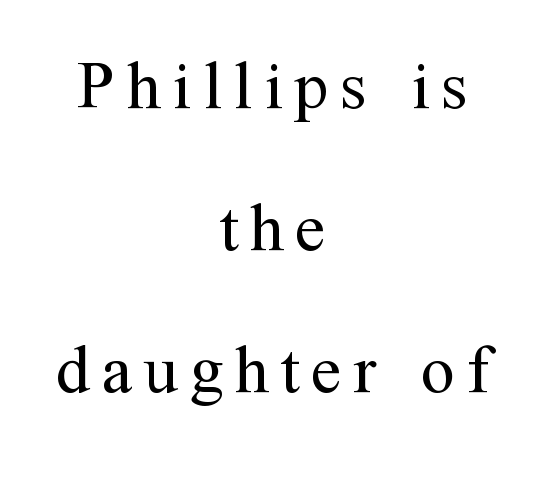
The image shows 68 px regular-weight serif type, upright; set centered, loose line spacing (2.09x), not underlined; medium stroke contrast and a medium x-height.
